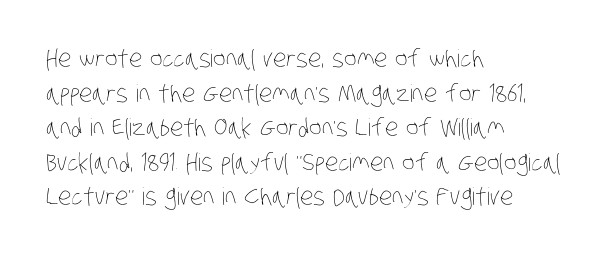
The image shows 24 px text type; set left-aligned, normal line spacing (1.44x), normal letter spacing, not underlined.
